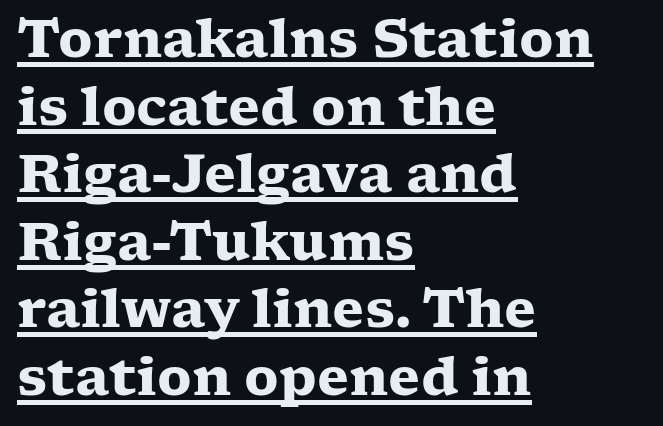
The image shows 52 px heavy, wide serif type, upright; set left-aligned, normal line spacing (1.3x), normal letter spacing, underlined; low stroke contrast and a medium x-height.
